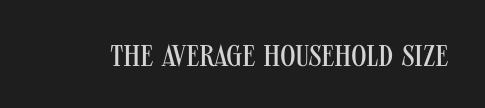
The image shows 30 px regular-weight, condensed sans-serif type, upright; set normal letter spacing, not underlined; medium stroke contrast and a large x-height.
